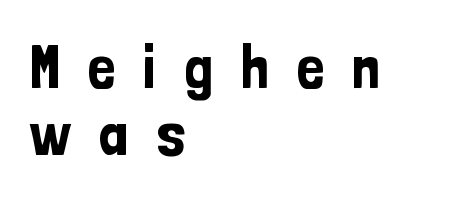
{"serif": "no", "italic": "no", "width": "condensed", "stroke_contrast": "low", "x_height": "medium", "monospaced": "no", "underline": "no", "align": "left", "line_spacing": "tight", "line_spacing_ratio": 1.08, "letter_spacing": "wide", "letter_spacing_em": 0.45, "glyph_px": 62}
